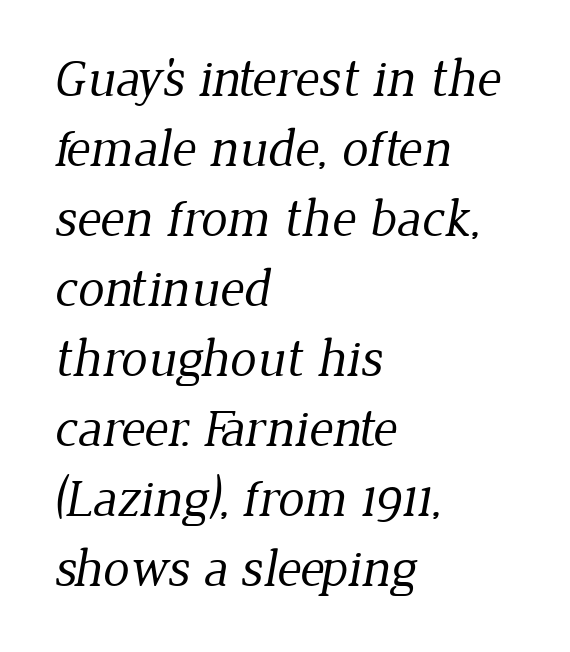
The image shows 53 px regular-weight serif type; set left-aligned, normal line spacing (1.32x), normal letter spacing, not underlined; low stroke contrast and a medium x-height.
